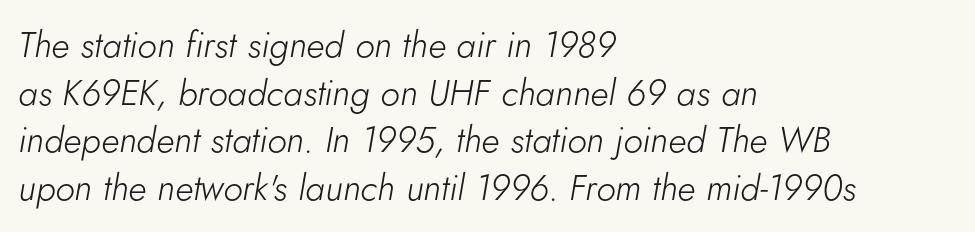
Letters rest on an invisible, unmarked baseline. Stems here are at most as thick as an everyday book face. Is this a fixed-width face? No — the glyphs have proportional, varying widths. Summary of vertical rhythm: regular, with standard interline spacing.
